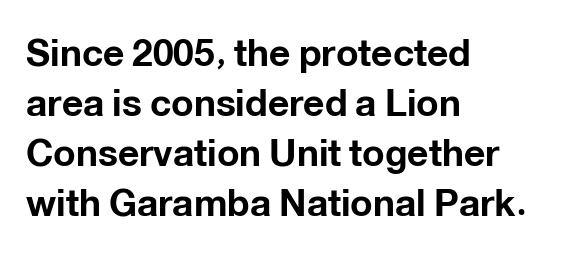
The image shows 37 px bold sans-serif type, upright; set left-aligned, normal line spacing (1.35x), normal letter spacing, not underlined; low stroke contrast and a medium x-height.
